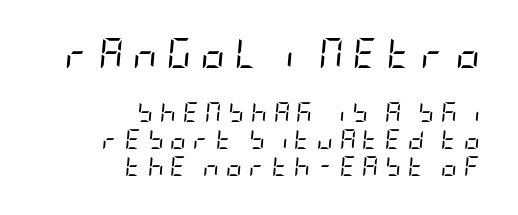
The image shows 30 px regular-weight, condensed type, italic (leaning right); set right-aligned, normal line spacing (1.35x), unusually wide letter spacing (+0.32 em), not underlined; the first (top) block is 1.5x larger; low stroke contrast and a large x-height.
